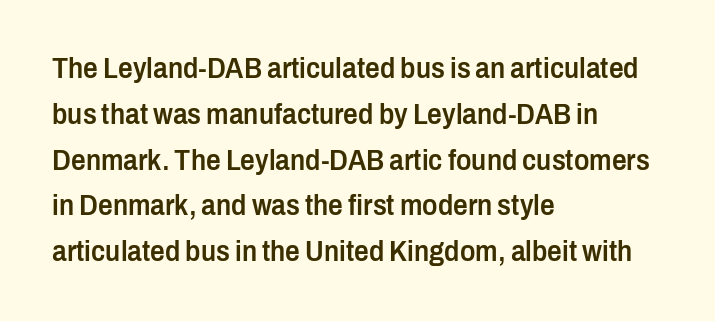
The image shows 29 px semibold, condensed sans-serif type, upright; set left-aligned, normal line spacing (1.58x), normal letter spacing, not underlined; low stroke contrast and a medium x-height.
